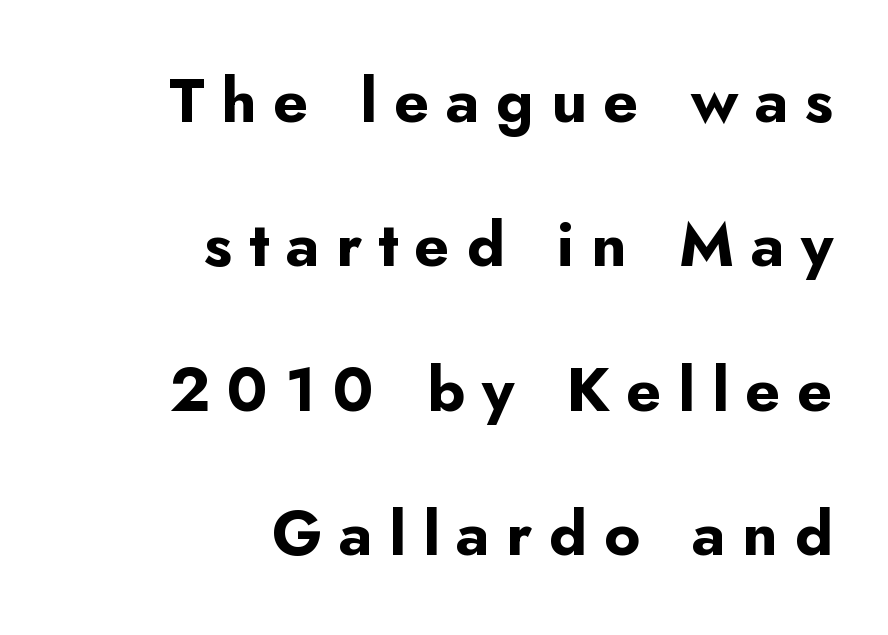
The image shows 62 px bold sans-serif type, upright; set right-aligned, loose line spacing (2.33x), unusually wide letter spacing (+0.27 em), not underlined; low stroke contrast and a small x-height.
